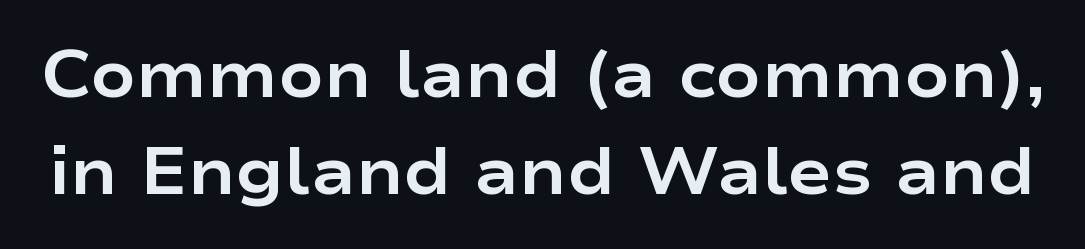
Characters remain perfectly vertical along every line. Default kerning and tracking; the words read as compact shapes. The passage shown stacks its lines at a standard gap. No feet cap the strokes, marking this as sans-serif type. Any mark beneath the type? The region is blank.
